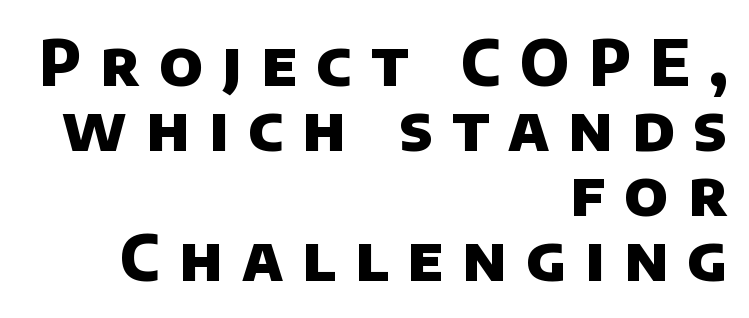
You'd pick this weight for a headline — it's a proper bold. Compared with a flush-left layout, this one pins lines to the opposite, right side. Vertical spacing — tight. Do the characters align in a grid? No, the font is proportional. Note: no serifs on the glyphs.
